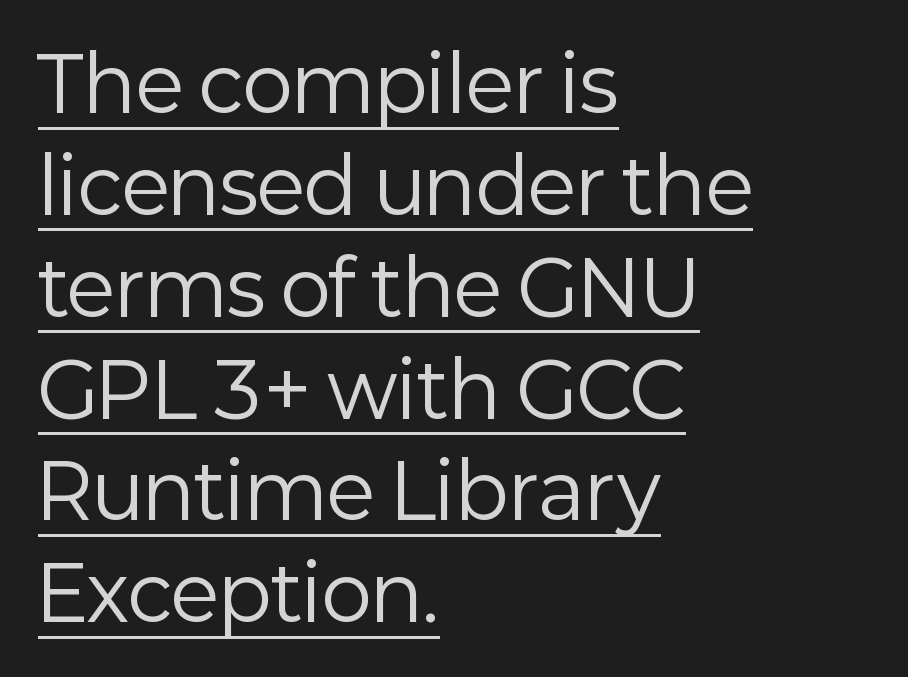
{"serif": "no", "italic": "no", "bold": "no", "weight": "regular", "width": "normal", "stroke_contrast": "low", "x_height": "medium", "monospaced": "no", "underline": "yes", "align": "left", "line_spacing": "normal", "line_spacing_ratio": 1.34, "letter_spacing": "normal", "letter_spacing_em": 0.0, "glyph_px": 76}
